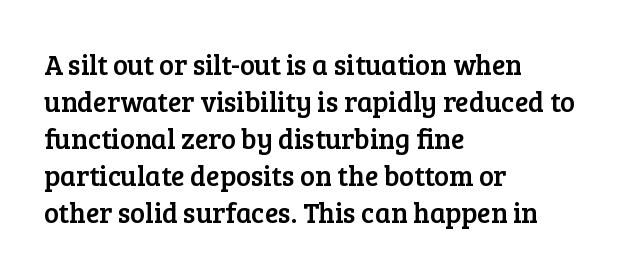
Q: Is the text italic (slanted)? A: No, it is upright.
Q: Is the typeface a serif or a sans-serif typeface? A: Serif.
Q: Is the text underlined? A: No.
Q: How is the paragraph aligned? A: Left-aligned.
Q: Is the spacing between letters normal or unusually wide? A: Normal.
Q: Is the spacing between lines tight, normal or loose? A: Normal.
Q: Width (condensed, normal, or wide)? A: Normal.
Q: Stroke contrast? A: Low.
Q: x-height? A: Medium.
Q: Monospaced? A: No.
